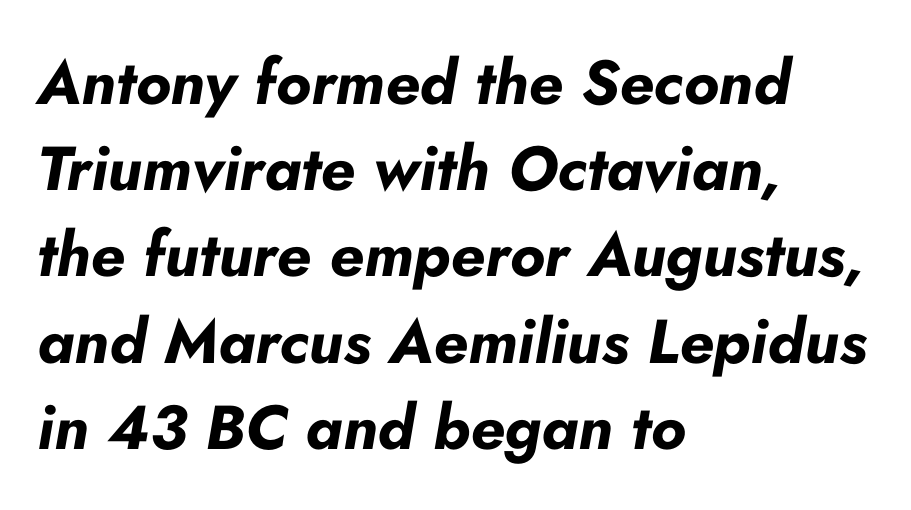
Quick note: interline space is typical. This sample is left-justified, so line endings fall wherever the words run out. The rendering uses natural spacing where letterforms have individual widths. Stroke thickness is high; the sample reads as a true bold. It's the slanting kind of type. Is the letter spacing exaggerated? No — it looks like the ordinary default.
